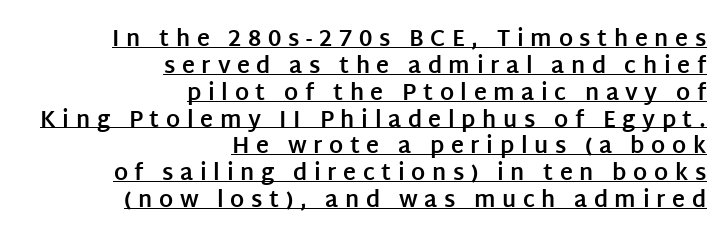
Q: Is the text bold? A: Yes.
Q: Is the text italic (slanted)? A: No, it is upright.
Q: Is the text underlined? A: Yes.
Q: How is the paragraph aligned? A: Right-aligned.
Q: Is the spacing between letters normal or unusually wide? A: Unusually wide.
